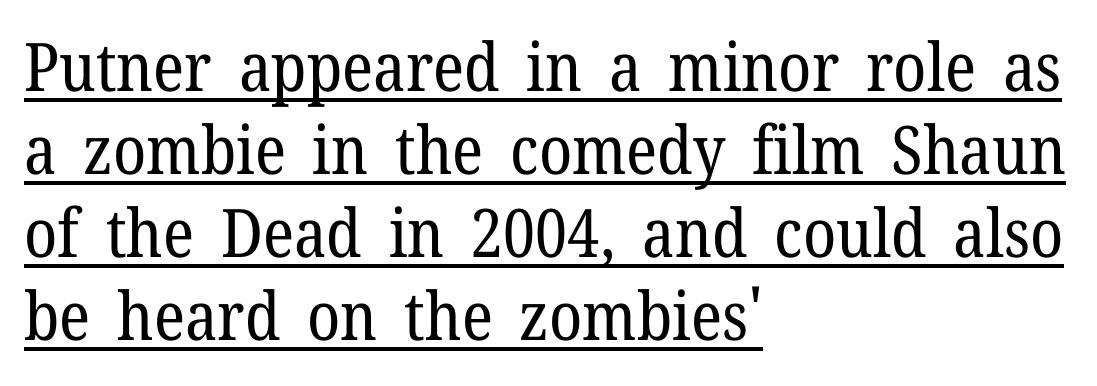
{"serif": "yes", "italic": "no", "bold": "no", "weight": "regular", "width": "normal", "stroke_contrast": "low", "x_height": "medium", "monospaced": "no", "underline": "yes", "align": "left", "line_spacing_ratio": 1.24, "letter_spacing": "normal", "letter_spacing_em": 0.0, "glyph_px": 67}
